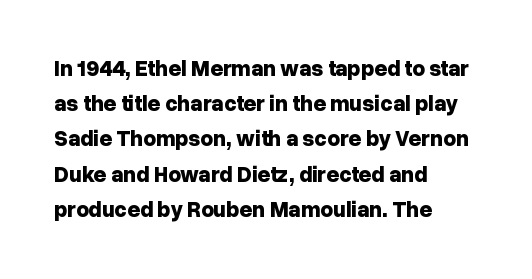
Every row of glyphs begins at an identical x-position on the left. Each word holds together tightly as a unit, with standard inter-letter gaps. What's the leading like? Ordinary, nothing unusual. Nope, not italic — everything's standing straight. The space directly below the letters is spotless.
